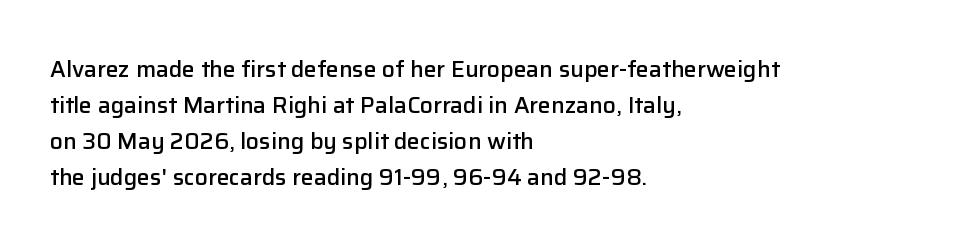
Visually the block forms a straight wall on the left and a jagged coastline on the right. Bold? Not quite — semibold, heavier than regular but stopping short. Horizontal bands of white between lines are of average thickness. Inter-character spacing is left at the font's built-in metrics.
